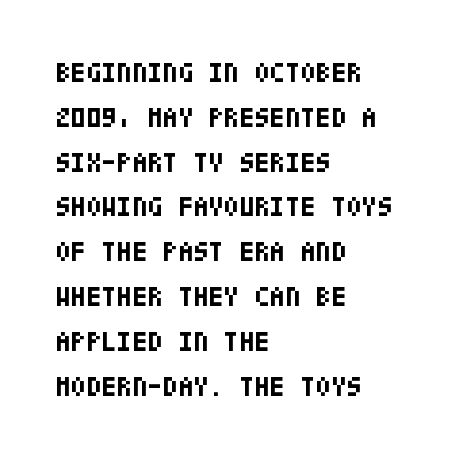
The image shows 28 px bold, condensed sans-serif type, upright; set left-aligned, normal line spacing (1.6x), normal letter spacing, not underlined; low stroke contrast and a large x-height.
